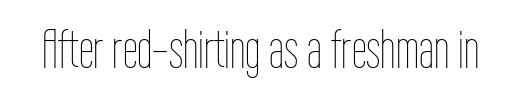
The image shows 54 px thin, condensed type, upright; set normal letter spacing, not underlined; low stroke contrast and a medium x-height.
